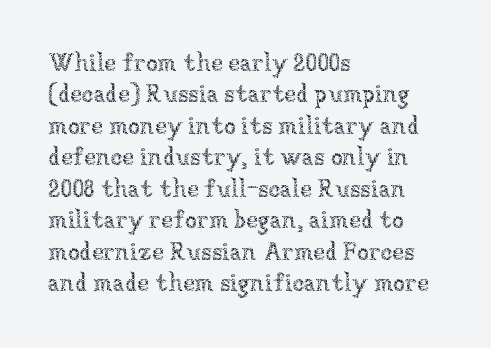
{"italic": "no", "bold": "no", "underline": "no", "align": "left", "line_spacing": "normal", "line_spacing_ratio": 1.31, "letter_spacing": "normal", "letter_spacing_em": 0.0, "glyph_px": 24}
